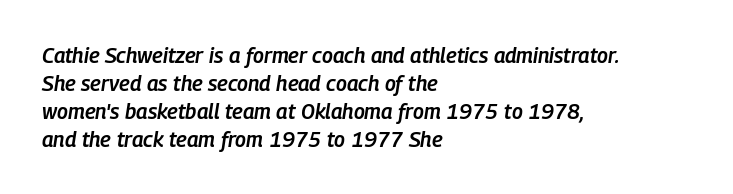
The image shows 21 px text type, italic (leaning right); set left-aligned, normal line spacing (1.33x), normal letter spacing, not underlined.
